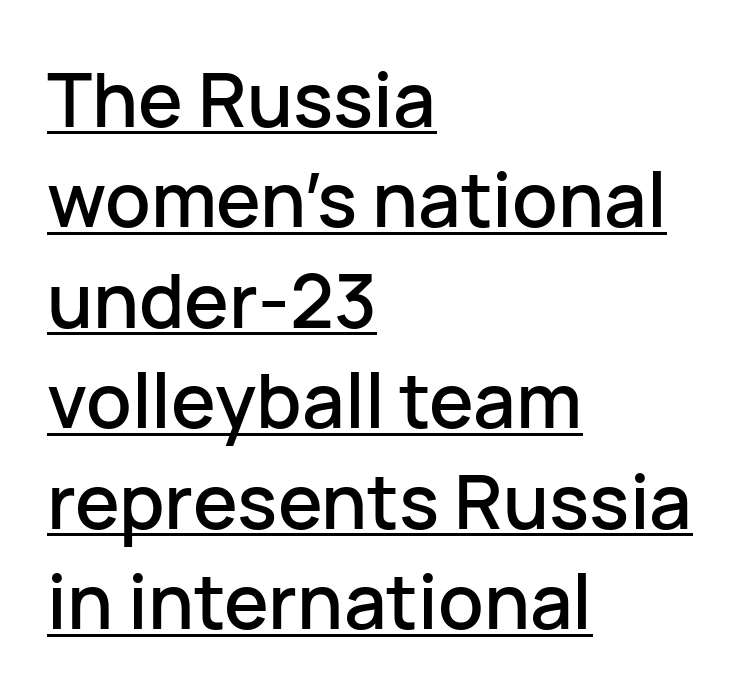
The image shows 75 px sans-serif type, upright; set left-aligned, normal line spacing (1.34x), normal letter spacing, underlined; low stroke contrast and a medium x-height.
